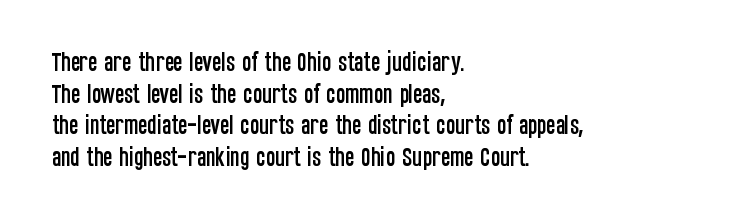
Q: Is the text italic (slanted)? A: No, it is upright.
Q: Is the text underlined? A: No.
Q: How is the paragraph aligned? A: Left-aligned.
Q: Is the spacing between letters normal or unusually wide? A: Normal.
Q: Is the spacing between lines tight, normal or loose? A: Normal.
